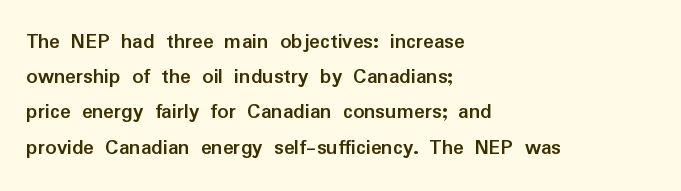
The image shows 22 px bold type, upright; set left-aligned, normal line spacing (1.6x), normal letter spacing, not underlined.
